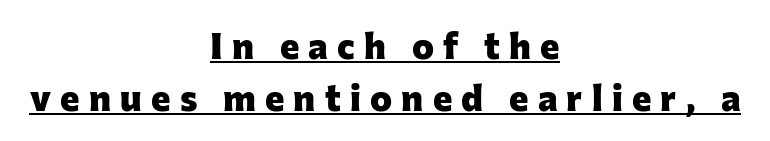
{"serif": "no", "italic": "no", "bold": "yes", "weight": "heavy", "width": "normal", "stroke_contrast": "low", "x_height": "medium", "monospaced": "no", "underline": "yes", "align": "center", "line_spacing": "normal", "line_spacing_ratio": 1.41, "letter_spacing": "wide", "letter_spacing_em": 0.25, "glyph_px": 37}
